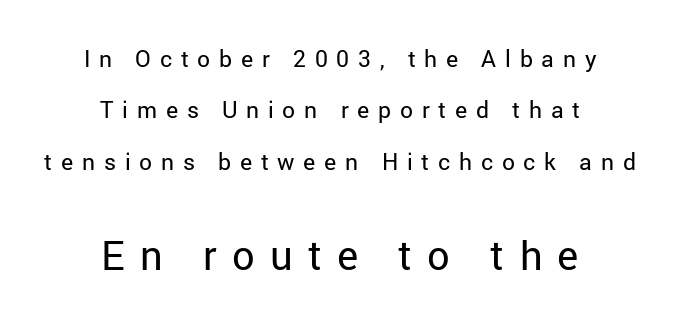
The image shows 40 px regular-weight sans-serif type, upright; set centered, loose line spacing (2.23x), unusually wide letter spacing (+0.38 em), not underlined; the second (bottom) block is 1.74x larger; low stroke contrast and a medium x-height.
